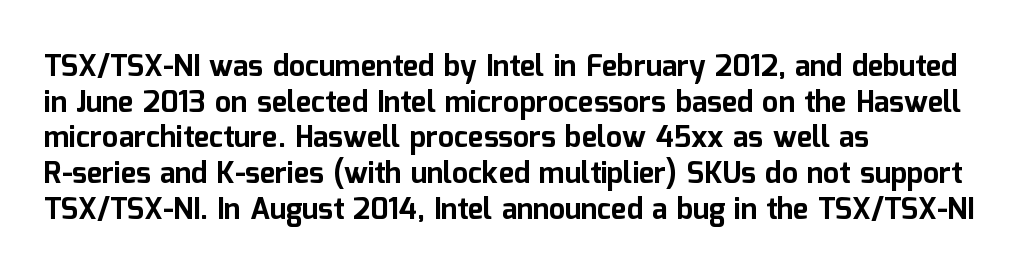
Q: Is the text bold? A: Yes.
Q: Is the text italic (slanted)? A: No, it is upright.
Q: Is the typeface a serif or a sans-serif typeface? A: Sans-serif.
Q: Is the text underlined? A: No.
Q: How is the paragraph aligned? A: Left-aligned.
Q: Is the spacing between letters normal or unusually wide? A: Normal.
Q: Width (condensed, normal, or wide)? A: Normal.
Q: Stroke contrast? A: Low.
Q: x-height? A: Medium.
Q: Monospaced? A: No.
